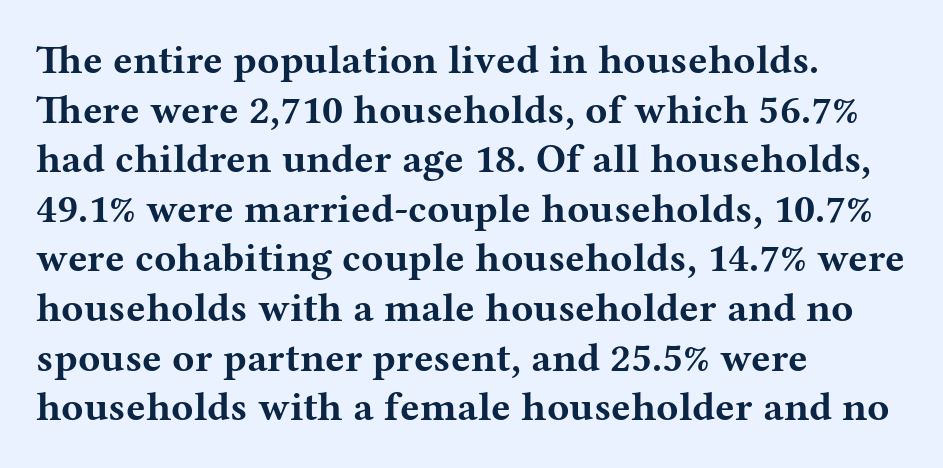
The image shows 41 px bold, wide serif type, upright; set left-aligned, line spacing 1.21x, normal letter spacing, not underlined; medium stroke contrast and a medium x-height.
